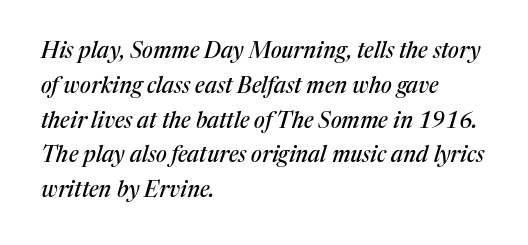
Any mark beneath the type? The region is blank. Compared with a centered layout, this one pins lines to the left instead. The letters are slanted; this is an italic face. Inter-character spacing is left at the font's built-in metrics.
